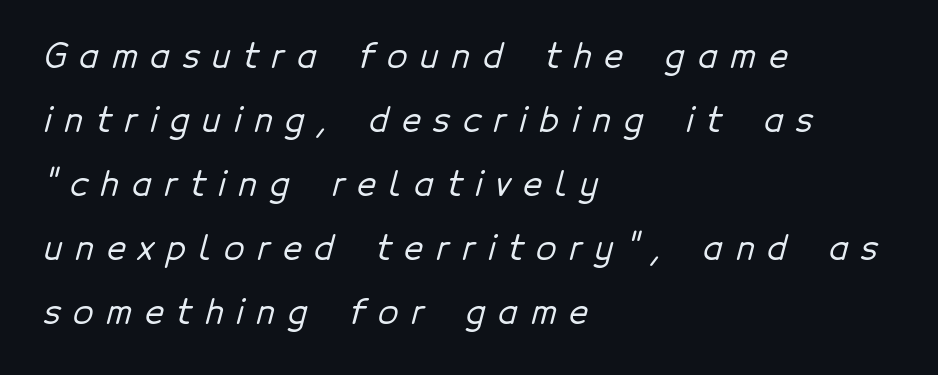
Q: Is the typeface a serif or a sans-serif typeface? A: Sans-serif.
Q: Is the text underlined? A: No.
Q: How is the paragraph aligned? A: Left-aligned.
Q: Is the spacing between letters normal or unusually wide? A: Unusually wide.
Q: Is the spacing between lines tight, normal or loose? A: Loose.
Q: Width (condensed, normal, or wide)? A: Normal.
Q: Stroke contrast? A: Low.
Q: x-height? A: Medium.
Q: Monospaced? A: No.
